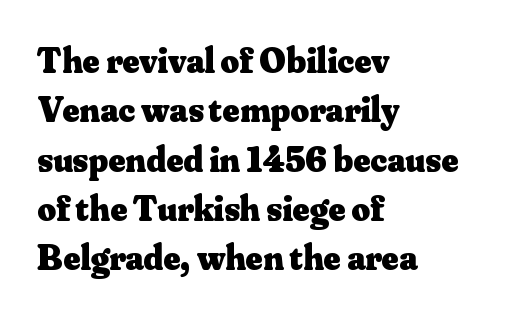
Q: Is the text bold? A: Yes.
Q: Is the text italic (slanted)? A: No, it is upright.
Q: Is the typeface a serif or a sans-serif typeface? A: Serif.
Q: Is the text underlined? A: No.
Q: How is the paragraph aligned? A: Left-aligned.
Q: Is the spacing between letters normal or unusually wide? A: Normal.
Q: Is the spacing between lines tight, normal or loose? A: Normal.
Q: Width (condensed, normal, or wide)? A: Normal.
Q: Stroke contrast? A: Medium.
Q: x-height? A: Small.
Q: Monospaced? A: No.
